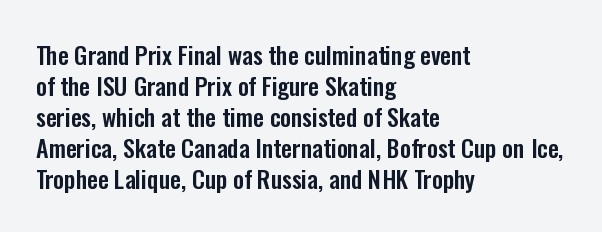
Q: Is the text italic (slanted)? A: No, it is upright.
Q: Is the text underlined? A: No.
Q: How is the paragraph aligned? A: Left-aligned.
Q: Is the spacing between letters normal or unusually wide? A: Normal.
Q: Is the spacing between lines tight, normal or loose? A: Normal.
